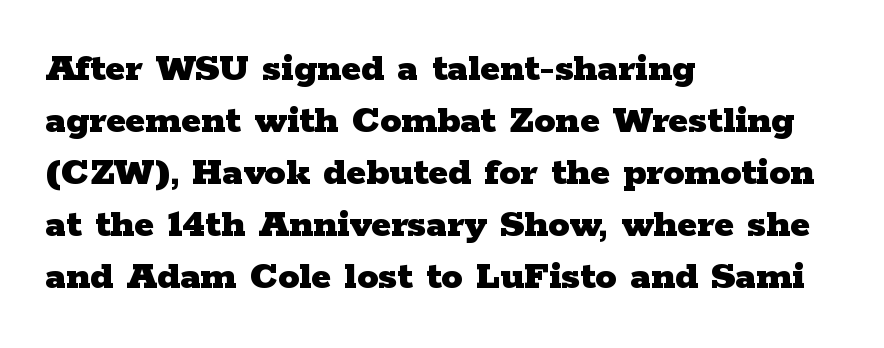
The image shows 42 px heavy, wide serif type, upright; set left-aligned, line spacing 1.24x, normal letter spacing, not underlined; low stroke contrast and a medium x-height.
